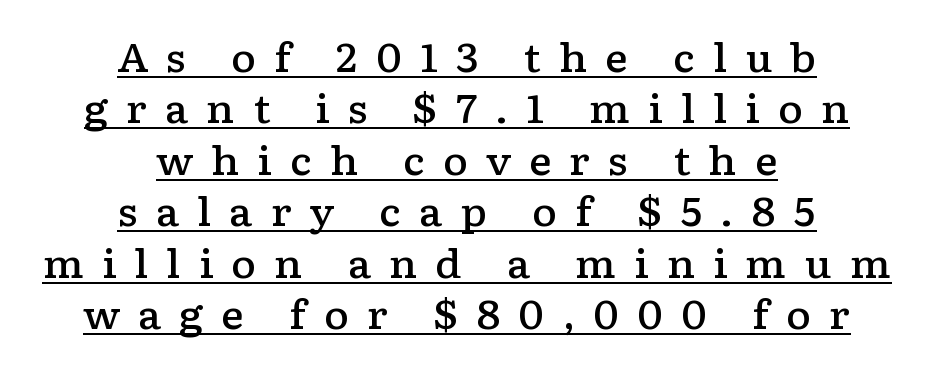
The image shows 39 px semibold, wide serif type, upright; set centered, normal line spacing (1.32x), unusually wide letter spacing (+0.45 em), underlined; low stroke contrast and a medium x-height.
